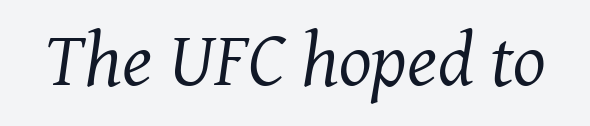
The image shows 77 px regular-weight serif type, italic (leaning right); set normal letter spacing, not underlined; medium stroke contrast and a medium x-height.
